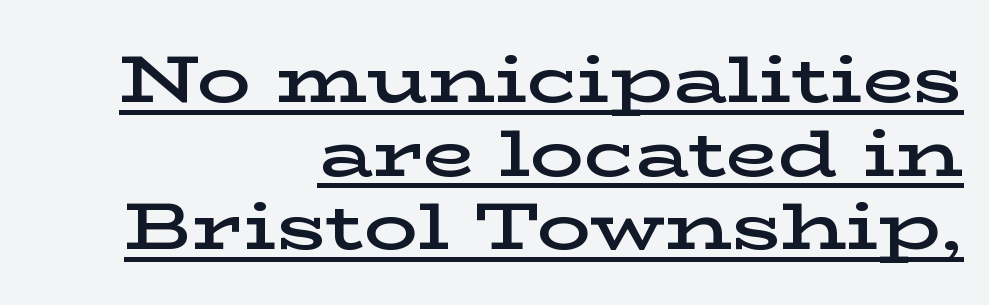
The image shows 67 px semibold, wide serif type, upright; set right-aligned, tight line spacing (1.1x), normal letter spacing, underlined; low stroke contrast and a medium x-height.
